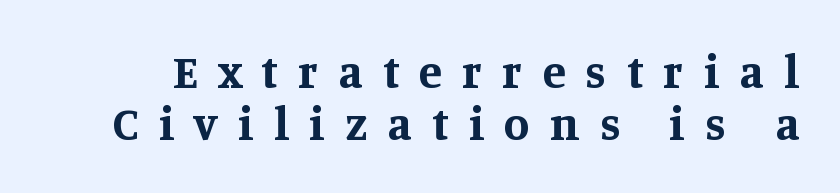
Descenders hang freely into open space. What weight is shown? A full bold with thick strokes. To sum up the face: it has serifs. Does the lettering tilt? It doesn't — this is upright.
